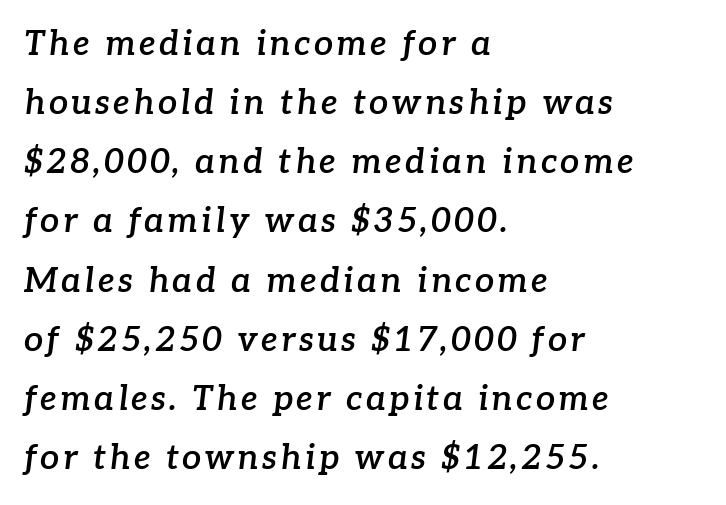
{"serif": "yes", "italic": "yes", "lean": "right", "slant_degrees": 7, "bold": "semi", "weight": "semibold", "width": "normal", "stroke_contrast": "low", "x_height": "medium", "monospaced": "no", "underline": "no", "align": "left", "line_spacing_ratio": 1.74, "glyph_px": 34}
